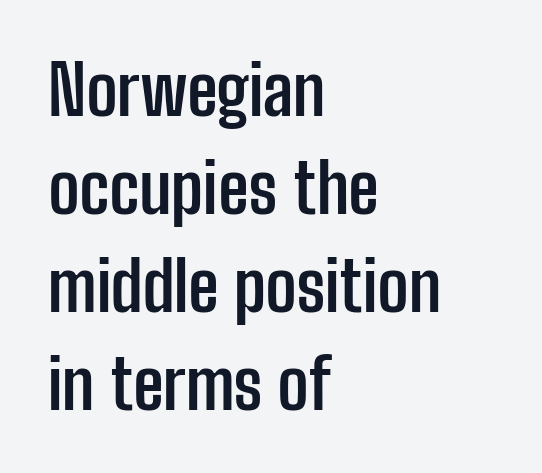
Alignment: flush left. Decoration check: the copy has no underline. You'd pick this weight for a headline — it's a proper bold. Does the leading feel generous? No, just average. Every character sits straight up, as roman type does. Tracking here is standard; glyphs follow each other at the usual distance.
